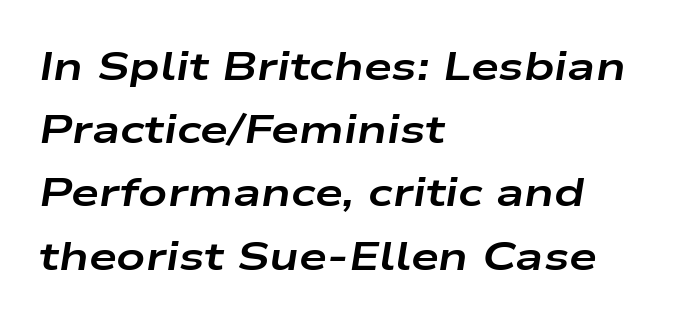
This is heavy type, rendered in bold. Type without underlining. Honestly, the letter spacing is just normal — you wouldn't notice it. Short and long lines alike share a common starting point at left. The line-height multiplier appears to be the usual default.
